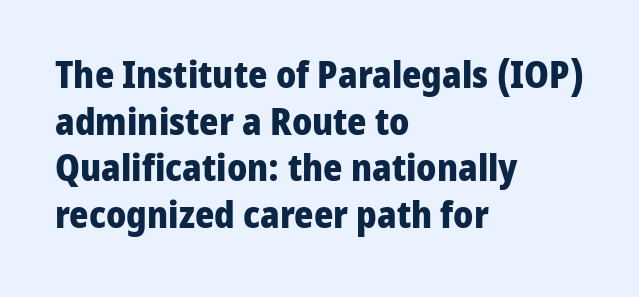
Set as a true bold cut, around the 700 mark. Quick note: interline space is typical. The characters display no serif detailing; their extremities are plain. Compared with a centered layout, this one pins lines to the left instead. The tracking reads as untouched default to a designer's eye. Rule under the text: the space is simply empty.
